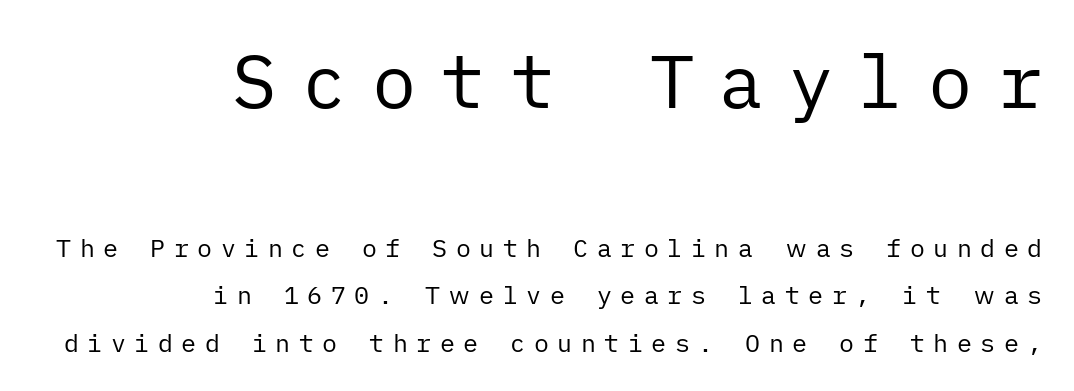
The lettering stays uniformly vertical, giving the passage a roman look. The gaps between neighbouring characters are conspicuously large. The paragraph shown leans on its right margin. Font category for this specimen: sans-serif. The letters look calm and open, with moderate or lighter stems.
